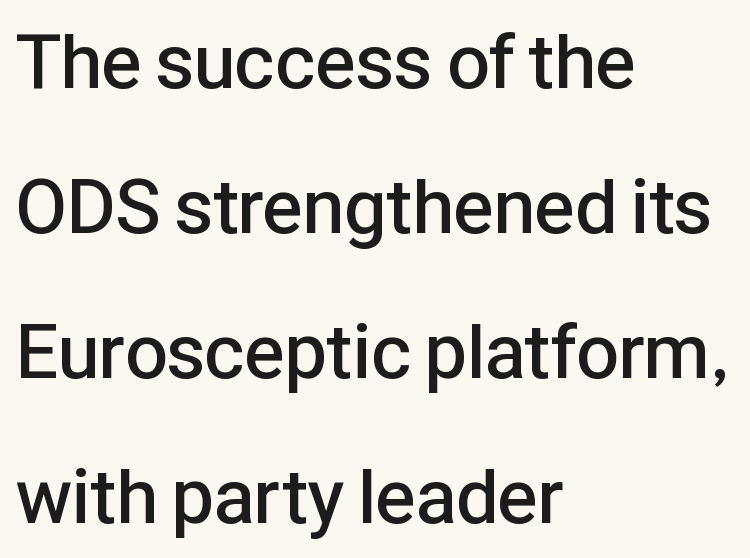
The image shows 76 px semibold sans-serif type, upright; set left-aligned, loose line spacing (1.91x), normal letter spacing, not underlined; low stroke contrast and a medium x-height.
